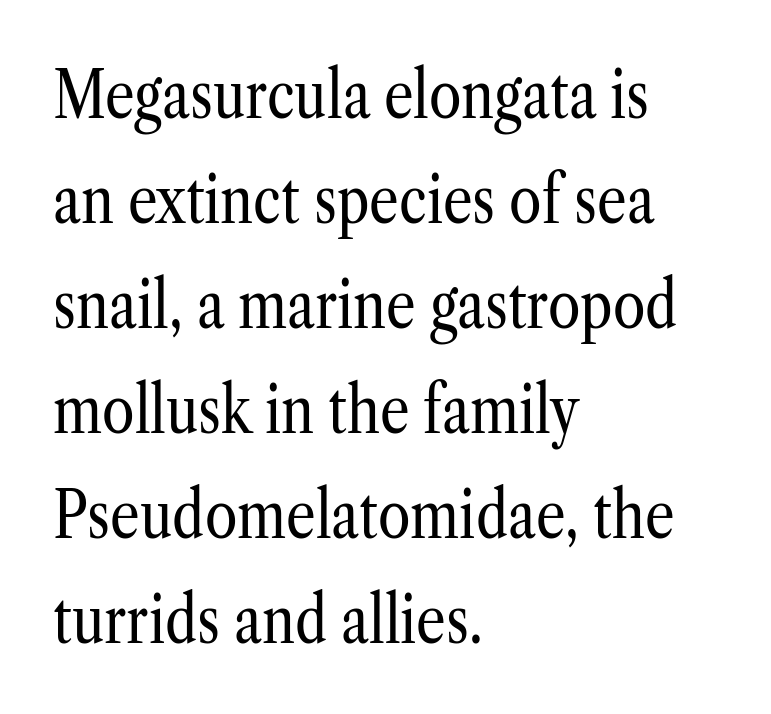
The image shows 66 px regular-weight, condensed serif type, upright; set left-aligned, normal line spacing (1.59x), normal letter spacing, not underlined; low stroke contrast and a medium x-height.
